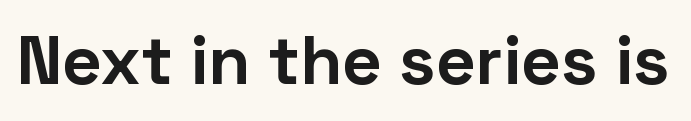
The image shows 69 px bold sans-serif type, upright; set normal letter spacing, not underlined; low stroke contrast and a medium x-height.
